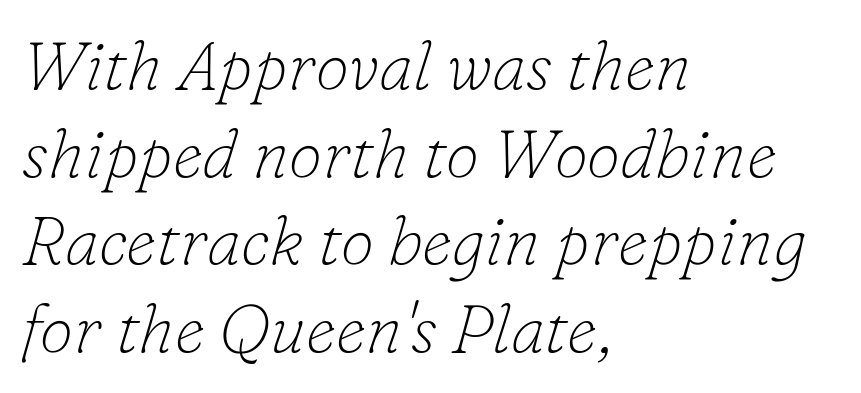
The image shows 68 px thin serif type, italic (leaning right); set left-aligned, normal line spacing (1.29x), normal letter spacing, not underlined; low stroke contrast and a small x-height.
